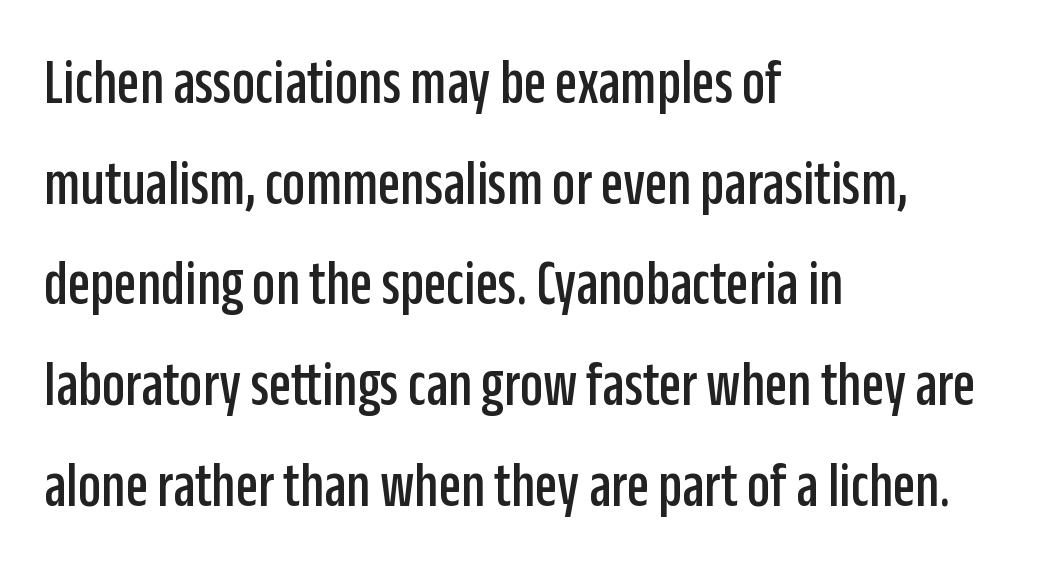
Q: Is the text italic (slanted)? A: No, it is upright.
Q: Is the typeface a serif or a sans-serif typeface? A: Sans-serif.
Q: Is the text underlined? A: No.
Q: How is the paragraph aligned? A: Left-aligned.
Q: Is the spacing between letters normal or unusually wide? A: Normal.
Q: Is the spacing between lines tight, normal or loose? A: Normal.
Q: Width (condensed, normal, or wide)? A: Condensed.
Q: Stroke contrast? A: Low.
Q: x-height? A: Large.
Q: Monospaced? A: No.
